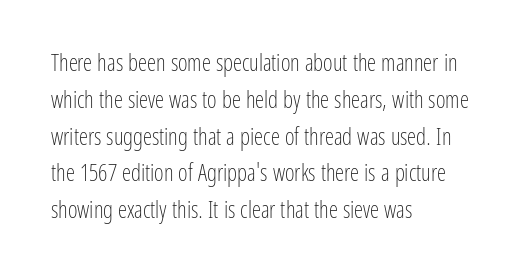
The image shows 23 px text type, upright; set left-aligned, normal line spacing (1.6x), normal letter spacing, not underlined.
